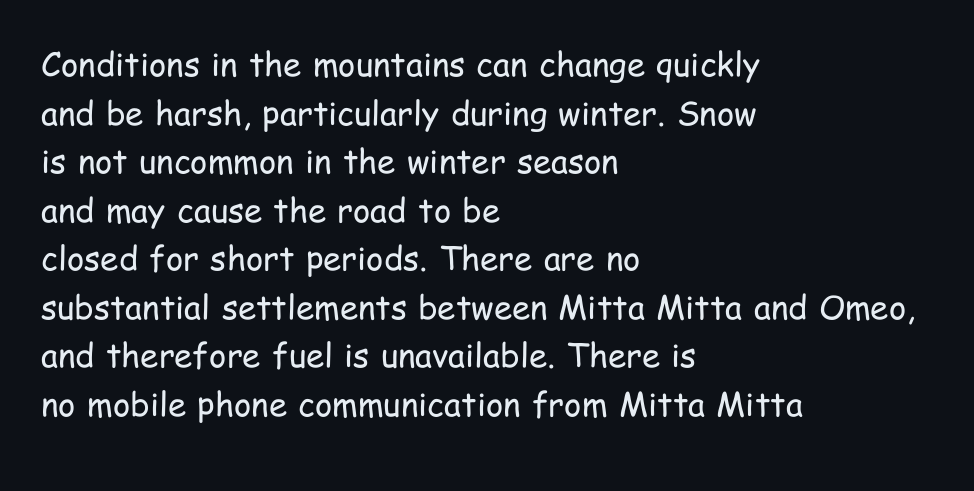
Horizontal bands of white between lines are of average thickness. The gap between lines stays unmarked. The font is comparable to plain body text, perhaps lighter. Are there feet on the stems? There aren't — it's a sans. The lines in this sample share a left origin and differ only in where they stop.
